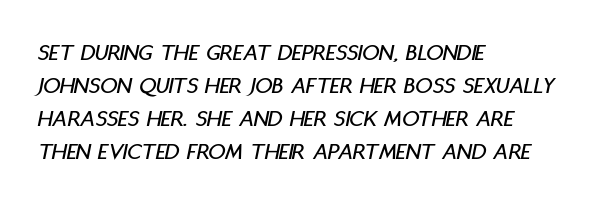
The image shows 24 px text type, italic (leaning right); set left-aligned, normal line spacing (1.38x), normal letter spacing, not underlined.
